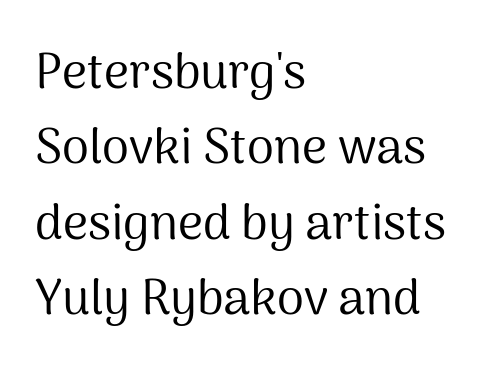
Underline: absent. The lettering holds an erect, upright posture throughout. Spacing verdict: proportional, widths tailored to each character. Reading down the column, the eye jumps a familiar distance to each next line. Classification — sans serif.
